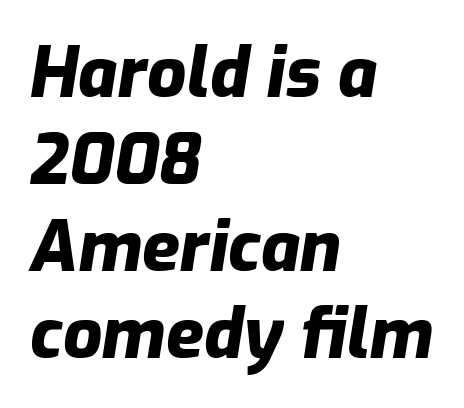
Q: Is the text bold? A: Yes.
Q: Is the text italic (slanted)? A: Yes, it leans right by about 9 degrees.
Q: Is the text underlined? A: No.
Q: How is the paragraph aligned? A: Left-aligned.
Q: Is the spacing between letters normal or unusually wide? A: Normal.
Q: Is the spacing between lines tight, normal or loose? A: Normal.
Q: Width (condensed, normal, or wide)? A: Normal.
Q: Stroke contrast? A: Low.
Q: x-height? A: Medium.
Q: Monospaced? A: No.
